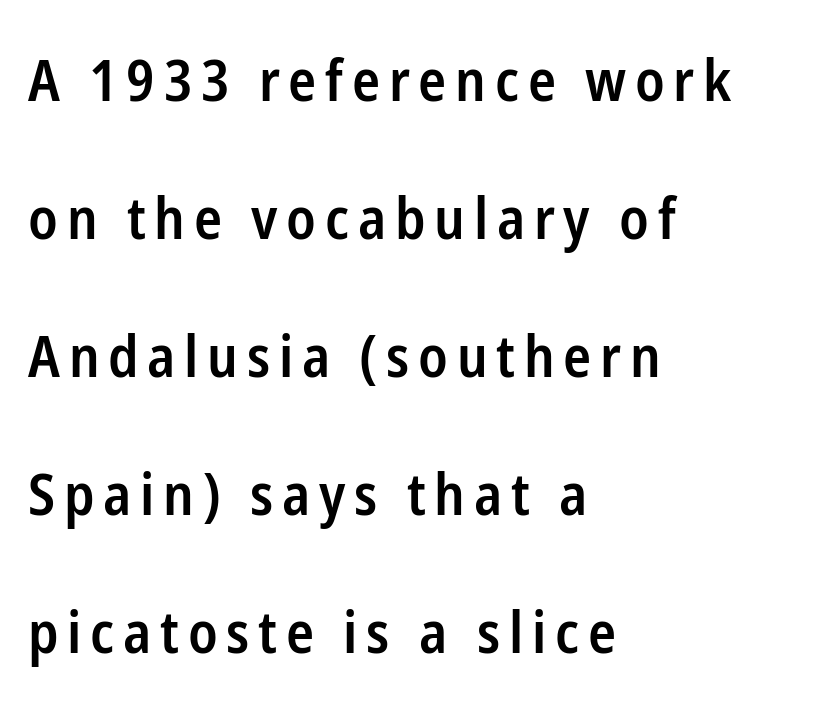
{"serif": "no", "italic": "no", "bold": "semi", "weight": "semibold", "width": "condensed", "stroke_contrast": "low", "x_height": "medium", "monospaced": "no", "underline": "no", "align": "left", "line_spacing": "loose", "line_spacing_ratio": 2.38, "glyph_px": 58}
